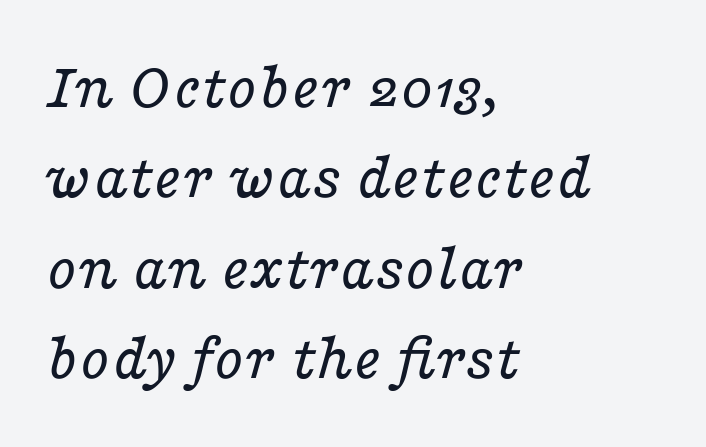
Note the varied advance widths — an 'i' is clearly narrower than an 'm'. No letter is thick-stroked: the sample isn't bold. Characters follow at the spacing the type designer built in. The zone under the glyphs is completely vacant. To sum up the face: it has serifs. These lines sit exactly where default settings would place them.
